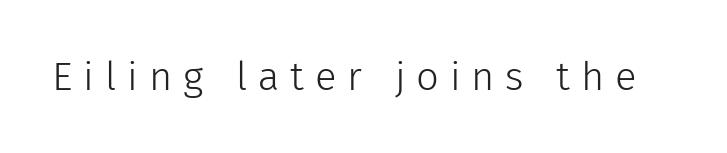
The image shows 40 px light sans-serif type, upright; set unusually wide letter spacing (+0.27 em), not underlined; low stroke contrast and a medium x-height.
